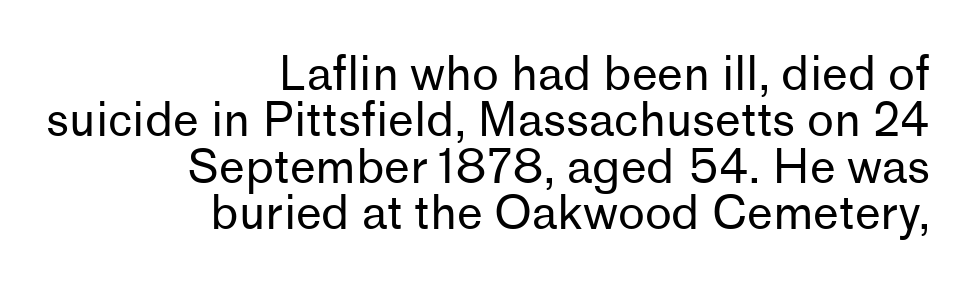
{"serif": "no", "italic": "no", "bold": "no", "weight": "regular", "width": "normal", "stroke_contrast": "low", "x_height": "medium", "monospaced": "no", "underline": "no", "align": "right", "line_spacing": "tight", "line_spacing_ratio": 1.01, "letter_spacing": "normal", "letter_spacing_em": 0.0, "glyph_px": 46}
